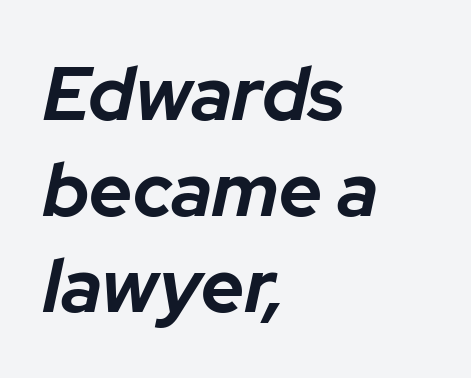
Posture: slanted. Inter-character spacing is left at the font's built-in metrics. What weight is shown? A full bold with thick strokes. Leading matches the norm, producing a regular column.
